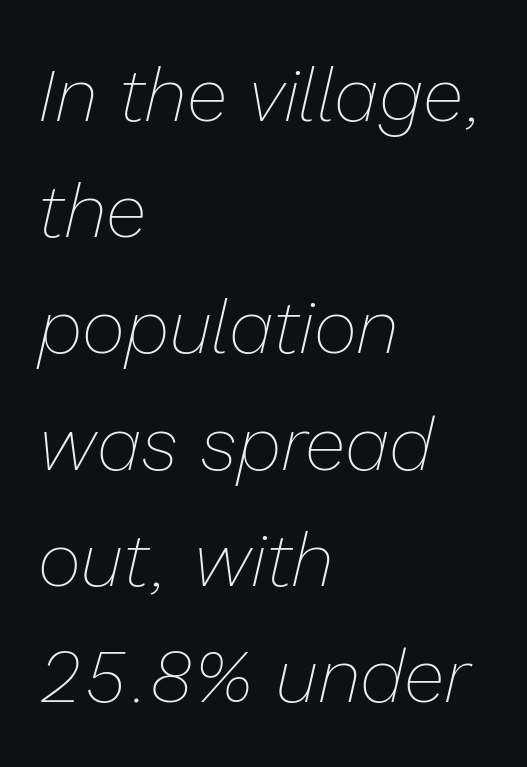
The image shows 75 px thin type, italic (leaning right); set left-aligned, normal line spacing (1.55x), normal letter spacing, not underlined; low stroke contrast and a medium x-height.
